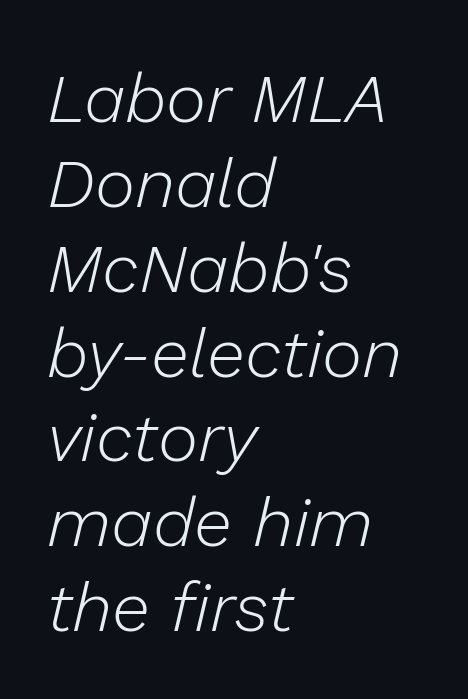
Q: Is the text bold? A: No.
Q: Is the text italic (slanted)? A: Yes, it leans right by about 13 degrees.
Q: Is the text underlined? A: No.
Q: How is the paragraph aligned? A: Left-aligned.
Q: Is the spacing between letters normal or unusually wide? A: Normal.
Q: Width (condensed, normal, or wide)? A: Normal.
Q: Stroke contrast? A: Low.
Q: x-height? A: Medium.
Q: Monospaced? A: No.
